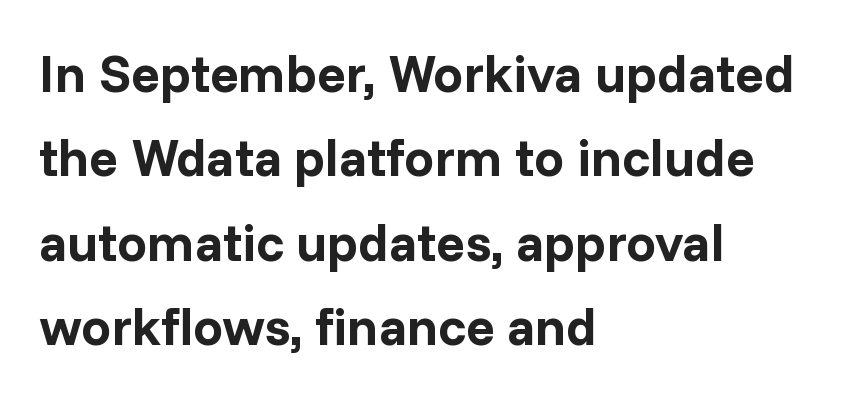
{"serif": "no", "italic": "no", "bold": "yes", "weight": "bold", "width": "normal", "stroke_contrast": "low", "x_height": "medium", "monospaced": "no", "underline": "no", "align": "left", "line_spacing": "normal", "line_spacing_ratio": 1.59, "letter_spacing": "normal", "letter_spacing_em": 0.0, "glyph_px": 53}
